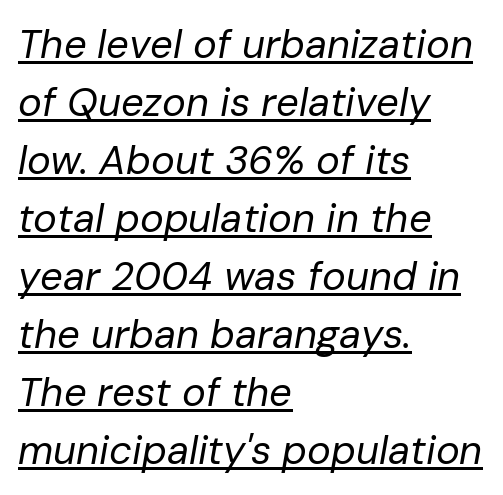
Q: Is the text bold? A: No.
Q: Is the text italic (slanted)? A: Yes, it leans right by about 10 degrees.
Q: Is the text underlined? A: Yes.
Q: How is the paragraph aligned? A: Left-aligned.
Q: Is the spacing between letters normal or unusually wide? A: Normal.
Q: Is the spacing between lines tight, normal or loose? A: Normal.
Q: Width (condensed, normal, or wide)? A: Normal.
Q: Stroke contrast? A: Low.
Q: x-height? A: Medium.
Q: Monospaced? A: No.
